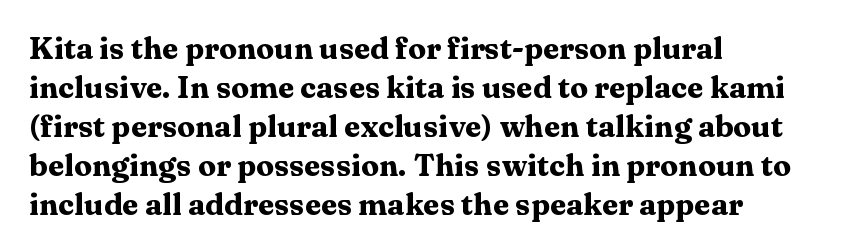
Caption: multi-line text, flush left, ragged right. Character widths vary here, with narrow letters taking less room than wide ones. The face used here is rendered with its standard letterfit. These words are printed bold, with thick strokes throughout. What's the leading like? Ordinary, nothing unusual. The string is rendered with underlining switched off.
